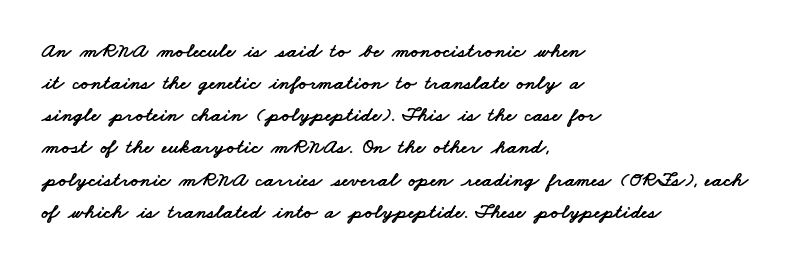
{"underline": "no", "align": "left", "line_spacing": "normal", "line_spacing_ratio": 1.53, "letter_spacing": "normal", "letter_spacing_em": 0.0, "glyph_px": 21}
